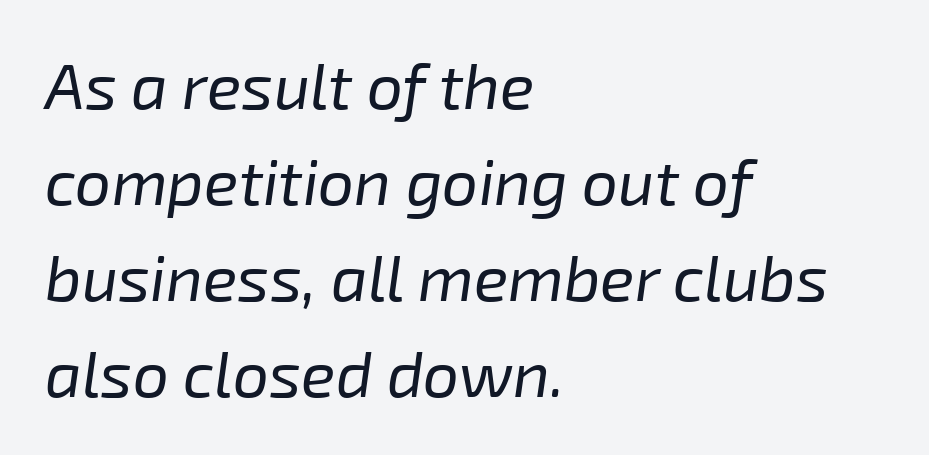
Q: Is the text bold? A: No.
Q: Is the text italic (slanted)? A: Yes, it leans right by about 8 degrees.
Q: Is the text underlined? A: No.
Q: How is the paragraph aligned? A: Left-aligned.
Q: Is the spacing between letters normal or unusually wide? A: Normal.
Q: Is the spacing between lines tight, normal or loose? A: Normal.
Q: Width (condensed, normal, or wide)? A: Normal.
Q: Stroke contrast? A: Low.
Q: x-height? A: Medium.
Q: Monospaced? A: No.
